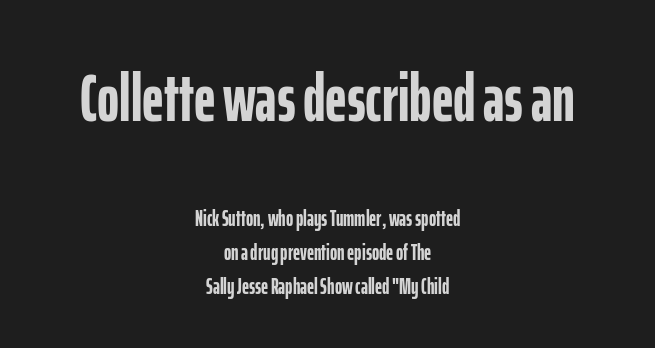
{"serif": "no", "italic": "no", "bold": "yes", "weight": "semibold", "width": "condensed", "stroke_contrast": "low", "x_height": "medium", "monospaced": "no", "underline": "no", "align": "center", "line_spacing": "normal", "line_spacing_ratio": 1.54, "letter_spacing": "normal", "letter_spacing_em": 0.0, "larger_block": "first", "size_ratio": 3.05, "glyph_px": 67}
